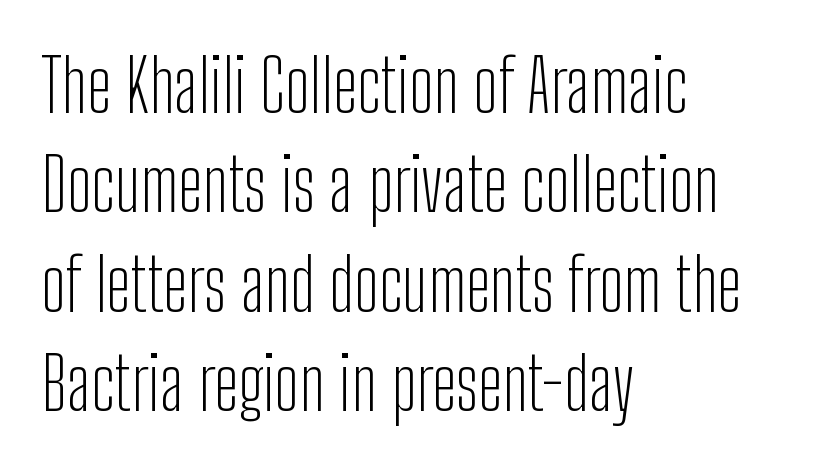
{"serif": "no", "italic": "no", "bold": "no", "weight": "light", "width": "condensed", "stroke_contrast": "low", "x_height": "medium", "monospaced": "no", "underline": "no", "align": "left", "line_spacing": "normal", "line_spacing_ratio": 1.36, "letter_spacing": "normal", "letter_spacing_em": 0.0, "glyph_px": 73}
